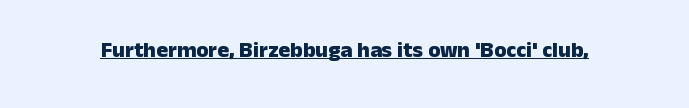
{"italic": "no", "bold": "yes", "underline": "yes", "letter_spacing": "normal", "letter_spacing_em": 0.0, "glyph_px": 22}
